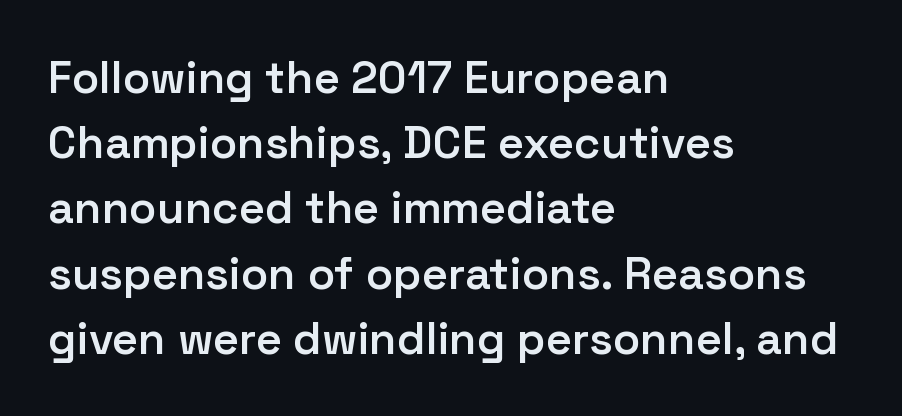
Q: Is the text bold? A: Semi-bold.
Q: Is the text italic (slanted)? A: No, it is upright.
Q: Is the typeface a serif or a sans-serif typeface? A: Sans-serif.
Q: Is the text underlined? A: No.
Q: How is the paragraph aligned? A: Left-aligned.
Q: Is the spacing between letters normal or unusually wide? A: Normal.
Q: Is the spacing between lines tight, normal or loose? A: Normal.
Q: Width (condensed, normal, or wide)? A: Normal.
Q: Stroke contrast? A: Low.
Q: x-height? A: Medium.
Q: Monospaced? A: No.
